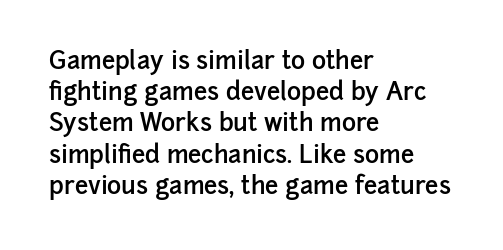
{"italic": "no", "bold": "semi", "underline": "no", "align": "left", "line_spacing": "normal", "line_spacing_ratio": 1.3, "letter_spacing": "normal", "letter_spacing_em": 0.0, "glyph_px": 24}
